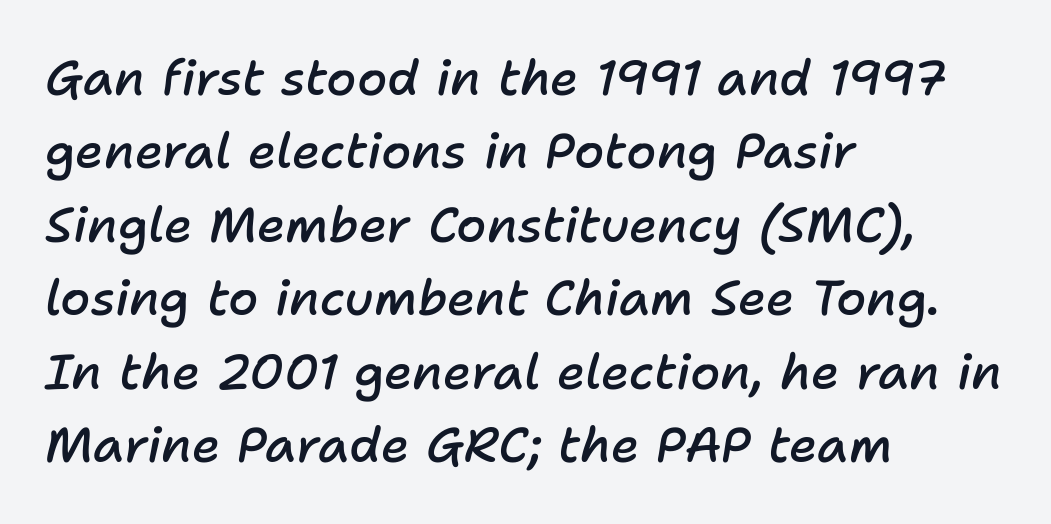
Posture: slanted. The letters advance in unequal steps, a hallmark of proportional type. The strip under each line holds only bare page. As a designer I'd log this as weight 600, semibold.
